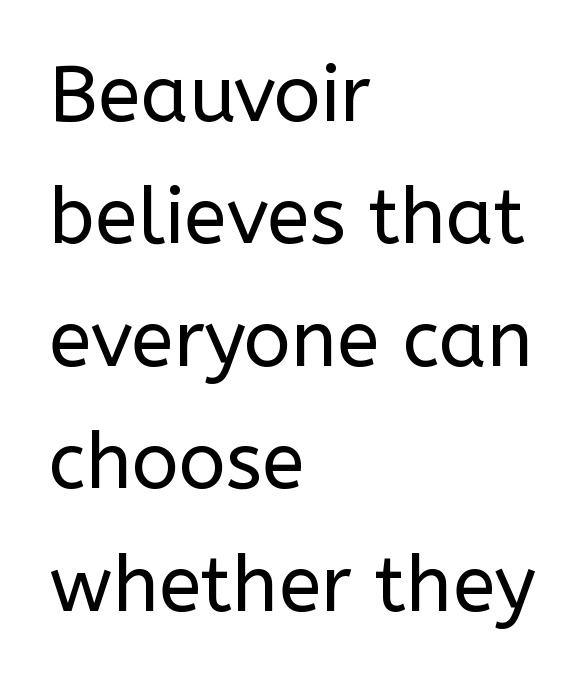
The image shows 78 px regular-weight sans-serif type, upright; set left-aligned, normal line spacing (1.57x), normal letter spacing, not underlined; low stroke contrast and a medium x-height.
